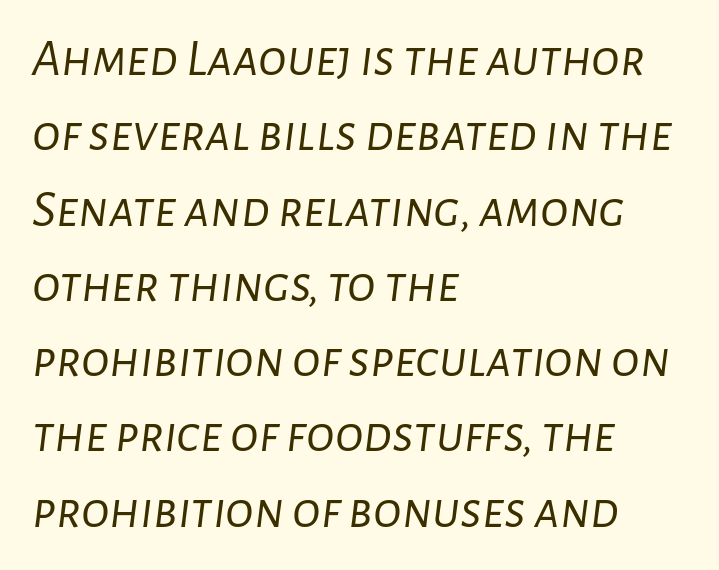
One glance says typical: line gaps are just what's usual. Stroke thickness stays within the range of a standard reading face or lighter. The strip under each line holds only bare page. Honestly, the letter spacing is just normal — you wouldn't notice it.
